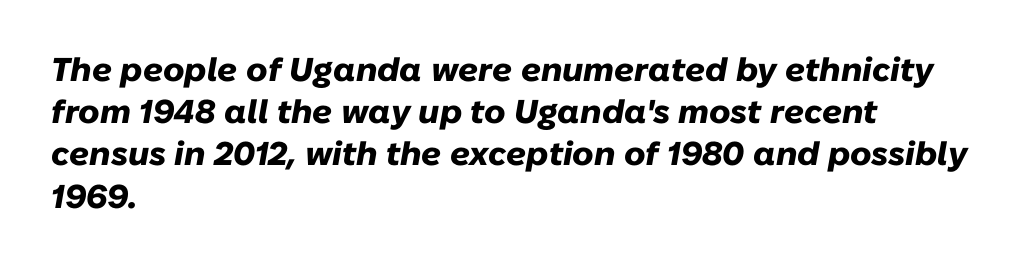
Letter spacing: default. The strip under each line holds only bare page. Whoever set this chose a conventional vertical rhythm. Does the lettering tilt? It does — this is italic.
